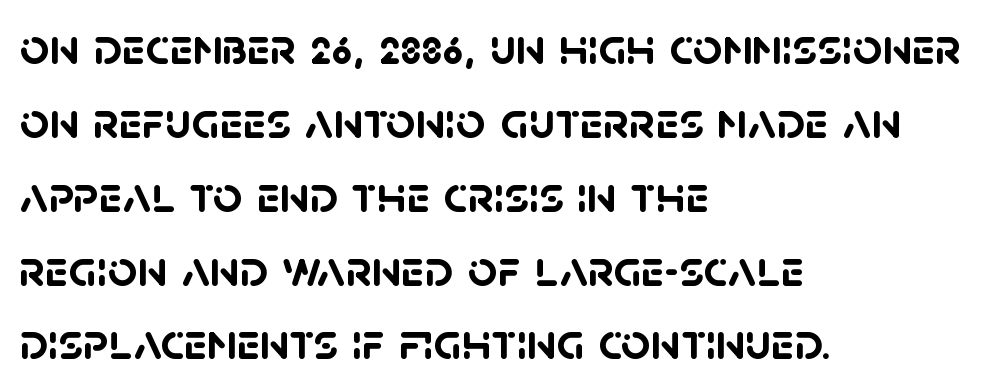
Q: Is the text bold? A: Yes.
Q: Is the typeface a serif or a sans-serif typeface? A: Sans-serif.
Q: Is the text underlined? A: No.
Q: How is the paragraph aligned? A: Left-aligned.
Q: Is the spacing between letters normal or unusually wide? A: Normal.
Q: Is the spacing between lines tight, normal or loose? A: Normal.
Q: Width (condensed, normal, or wide)? A: Normal.
Q: Stroke contrast? A: Low.
Q: x-height? A: Large.
Q: Monospaced? A: No.
